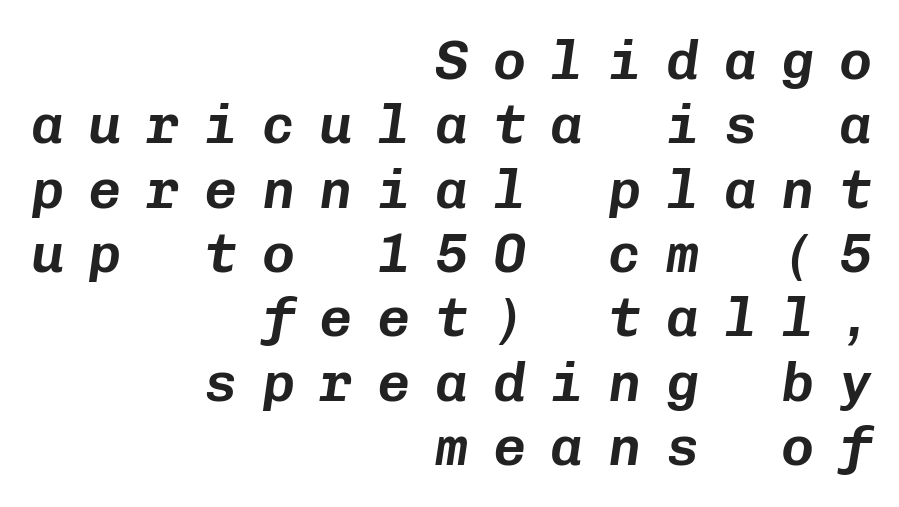
The image shows 55 px text type, italic (leaning right), monospaced; set right-aligned, line spacing 1.17x, unusually wide letter spacing (+0.45 em), not underlined; low stroke contrast and a medium x-height.
